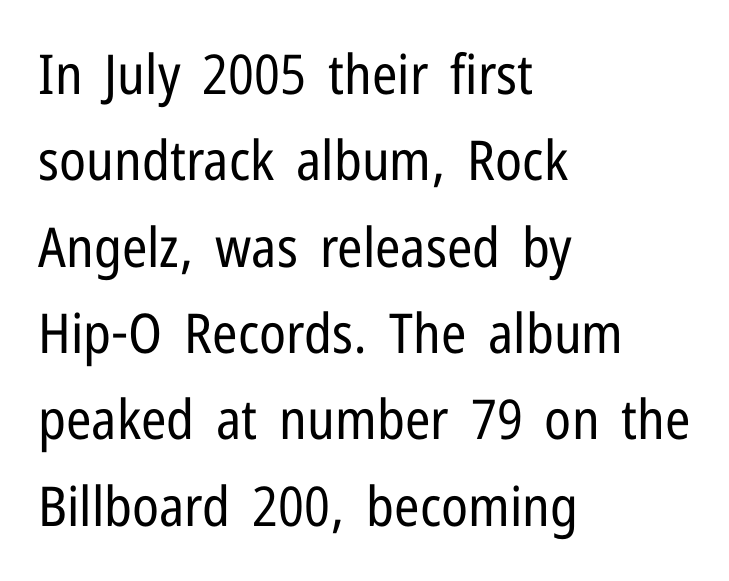
Q: Is the text bold? A: No.
Q: Is the text italic (slanted)? A: No, it is upright.
Q: Is the typeface a serif or a sans-serif typeface? A: Sans-serif.
Q: Is the text underlined? A: No.
Q: How is the paragraph aligned? A: Left-aligned.
Q: Is the spacing between letters normal or unusually wide? A: Normal.
Q: Is the spacing between lines tight, normal or loose? A: Normal.
Q: Width (condensed, normal, or wide)? A: Condensed.
Q: Stroke contrast? A: Low.
Q: x-height? A: Medium.
Q: Monospaced? A: No.
